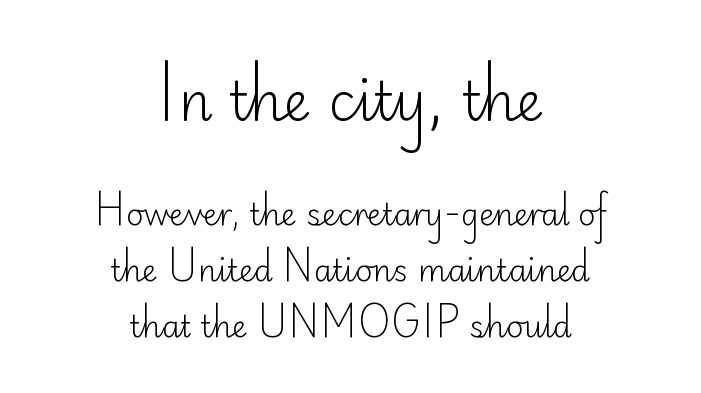
Q: Is the text bold? A: No.
Q: Is the text italic (slanted)? A: No, it is upright.
Q: Is the typeface a serif or a sans-serif typeface? A: Sans-serif.
Q: Is the text underlined? A: No.
Q: How is the paragraph aligned? A: Centered.
Q: Is the spacing between letters normal or unusually wide? A: Normal.
Q: Which block of text is set in a larger size, the first (top) or the second (bottom)? A: The first (top) one.
Q: Width (condensed, normal, or wide)? A: Normal.
Q: Stroke contrast? A: Low.
Q: x-height? A: Small.
Q: Monospaced? A: No.
